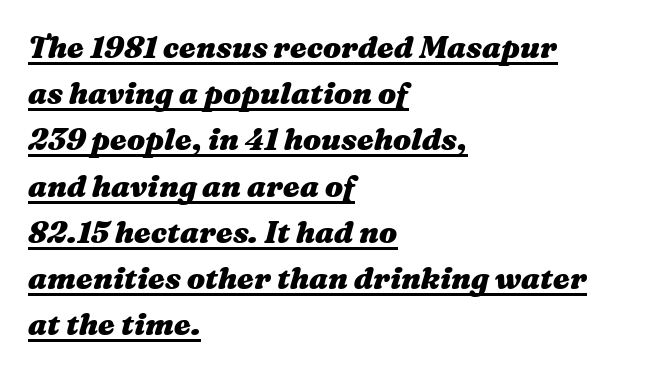
Q: Is the text bold? A: Yes.
Q: Is the text italic (slanted)? A: Yes, it leans right by about 16 degrees.
Q: Is the text underlined? A: Yes.
Q: How is the paragraph aligned? A: Left-aligned.
Q: Is the spacing between letters normal or unusually wide? A: Normal.
Q: Is the spacing between lines tight, normal or loose? A: Normal.
Q: Width (condensed, normal, or wide)? A: Wide.
Q: Stroke contrast? A: Medium.
Q: x-height? A: Medium.
Q: Monospaced? A: No.
